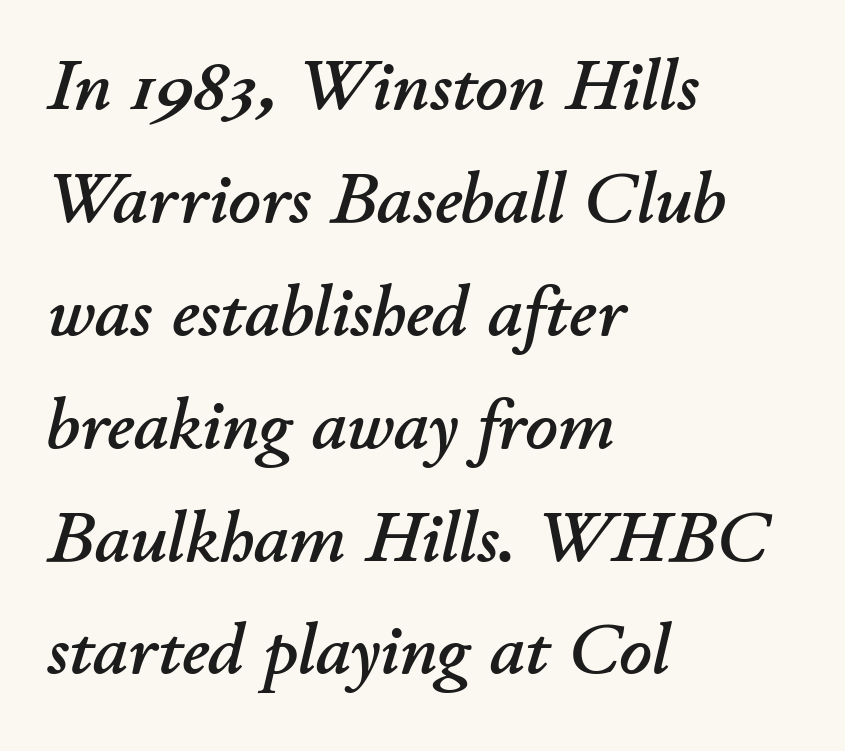
The image shows 71 px text type, italic (leaning right); set left-aligned, normal line spacing (1.59x), normal letter spacing, not underlined; low stroke contrast and a small x-height.
